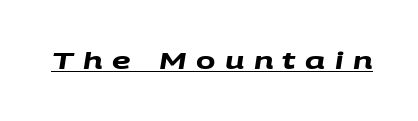
{"bold": "yes", "underline": "yes", "letter_spacing": "wide", "letter_spacing_em": 0.41, "glyph_px": 23}
